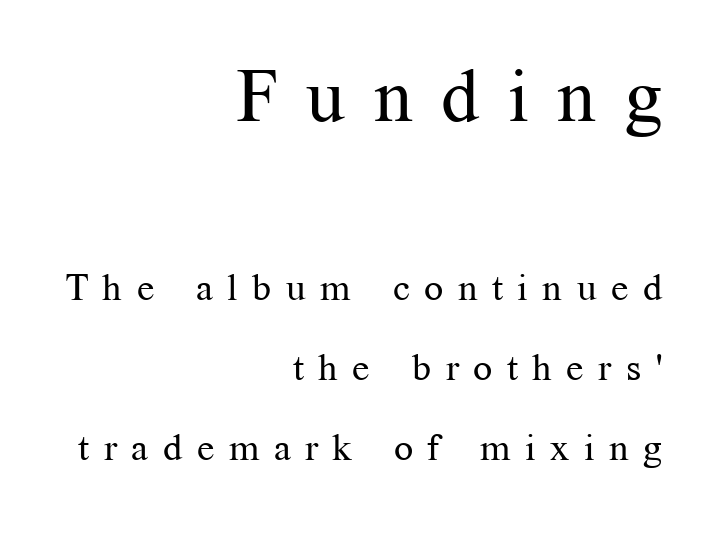
This block would shrink considerably if given ordinary leading; it's expanded now. Ink coverage per letter is moderate at most. The more generous point size was reserved for the upper chunk. Students, note that the glyphs here are deliberately spaced far apart.
